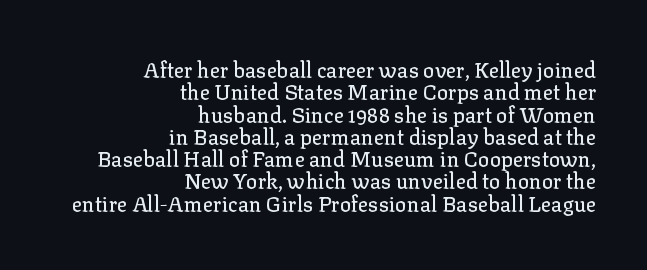
The image shows 21 px text type, upright; set right-aligned, tight line spacing (1.06x), normal letter spacing, not underlined.
